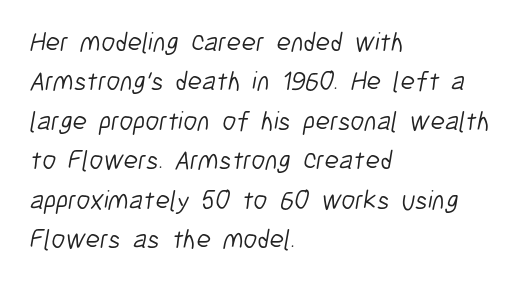
{"bold": "no", "underline": "no", "align": "left", "line_spacing": "normal", "line_spacing_ratio": 1.46, "letter_spacing": "normal", "letter_spacing_em": 0.0, "glyph_px": 27}
